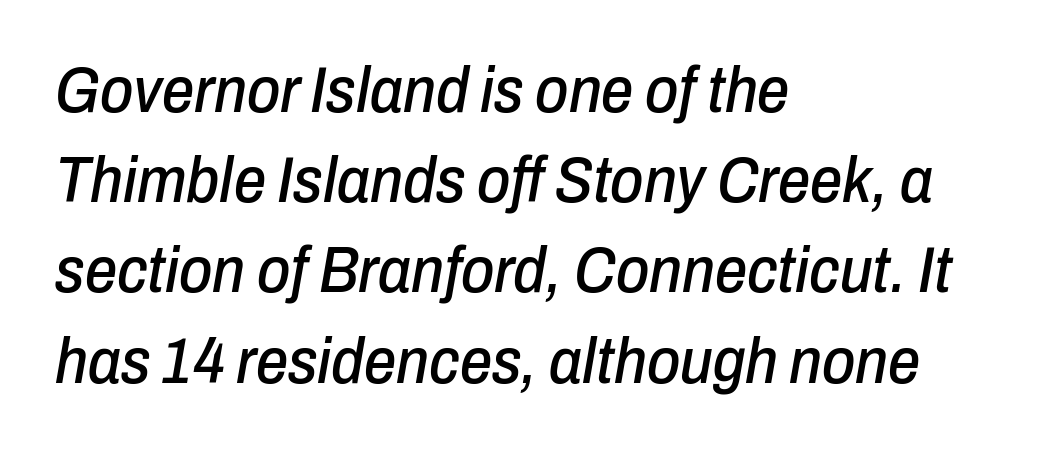
The image shows 64 px condensed type, italic (leaning right); set left-aligned, normal line spacing (1.41x), normal letter spacing, not underlined; low stroke contrast and a medium x-height.
